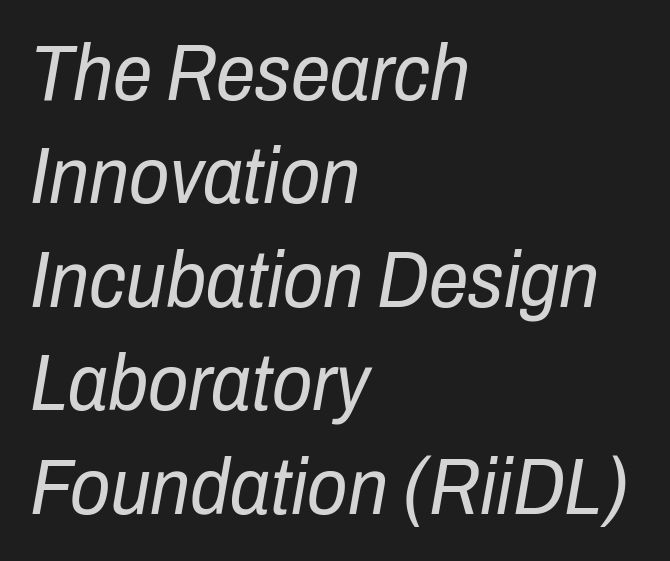
The image shows 79 px regular-weight, condensed type, italic (leaning right); set left-aligned, normal line spacing (1.31x), normal letter spacing, not underlined; low stroke contrast and a medium x-height.
